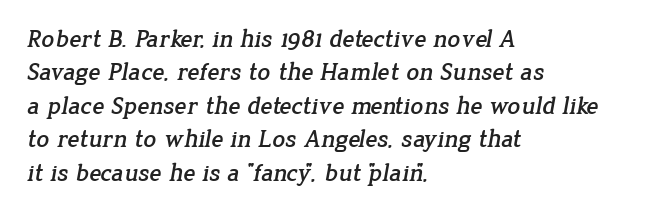
Line beginnings align vertically; line endings do not. Is the letter spacing exaggerated? No — it looks like the ordinary default. The designer left line spacing at the default. The string is rendered with underlining switched off.
